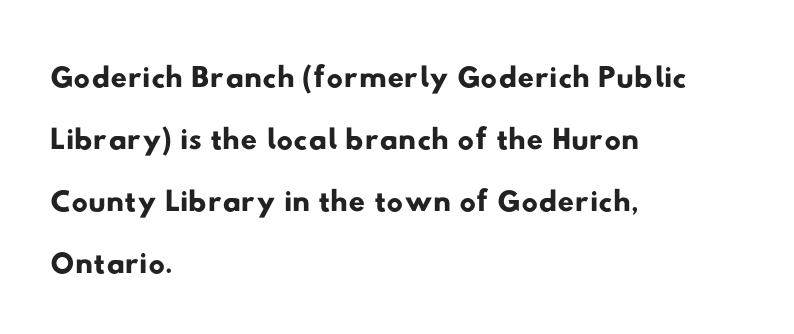
The image shows 46 px wide sans-serif type; set left-aligned, normal line spacing (1.35x), normal letter spacing, not underlined; low stroke contrast and a small x-height.
